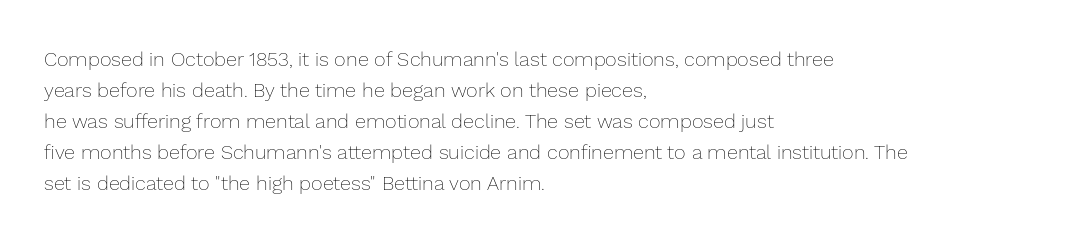
Q: Is the text bold? A: No.
Q: Is the text italic (slanted)? A: No, it is upright.
Q: Is the text underlined? A: No.
Q: How is the paragraph aligned? A: Left-aligned.
Q: Is the spacing between letters normal or unusually wide? A: Normal.
Q: Is the spacing between lines tight, normal or loose? A: Normal.
